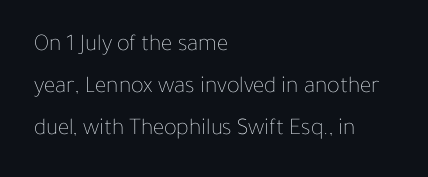
{"italic": "no", "bold": "no", "underline": "no", "align": "left", "line_spacing_ratio": 1.74, "letter_spacing": "normal", "letter_spacing_em": 0.0, "glyph_px": 24}
